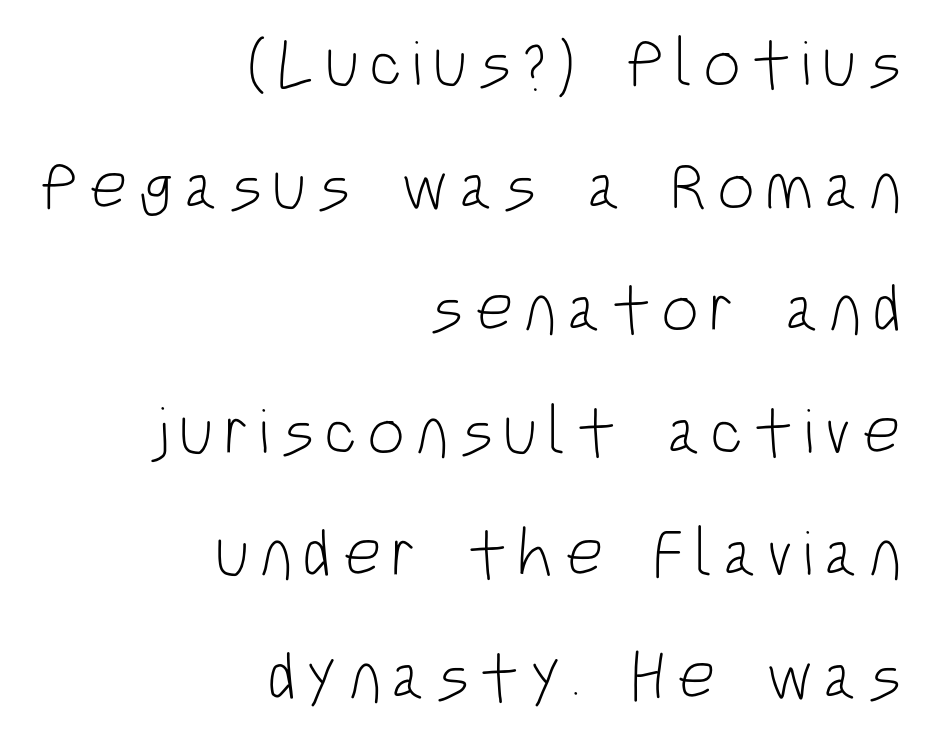
No feet cap the strokes, marking this as sans-serif type. Do the characters align in a grid? No, the font is proportional. Weight: in the light-to-regular range. If you drew a ruler down the right edge, every line would touch it.
